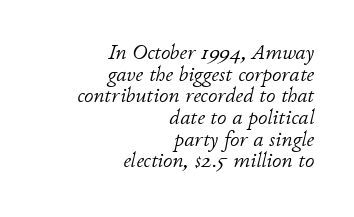
Q: Is the text bold? A: No.
Q: Is the text italic (slanted)? A: Yes, it leans right by about 11 degrees.
Q: Is the text underlined? A: No.
Q: How is the paragraph aligned? A: Right-aligned.
Q: Is the spacing between letters normal or unusually wide? A: Normal.
Q: Is the spacing between lines tight, normal or loose? A: Tight.
